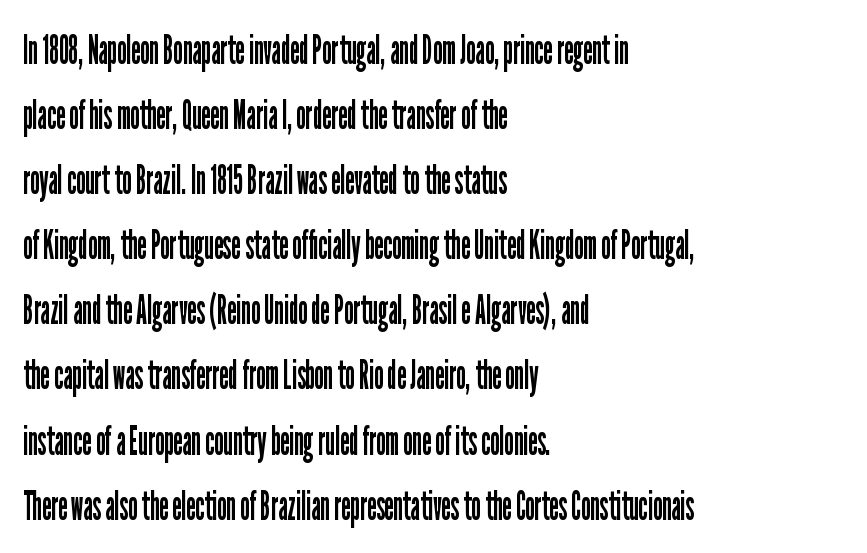
Q: Is the text bold? A: No.
Q: Is the text italic (slanted)? A: No, it is upright.
Q: Is the typeface a serif or a sans-serif typeface? A: Sans-serif.
Q: Is the text underlined? A: No.
Q: How is the paragraph aligned? A: Left-aligned.
Q: Is the spacing between letters normal or unusually wide? A: Normal.
Q: Is the spacing between lines tight, normal or loose? A: Normal.
Q: Width (condensed, normal, or wide)? A: Condensed.
Q: Stroke contrast? A: Low.
Q: x-height? A: Medium.
Q: Monospaced? A: No.
